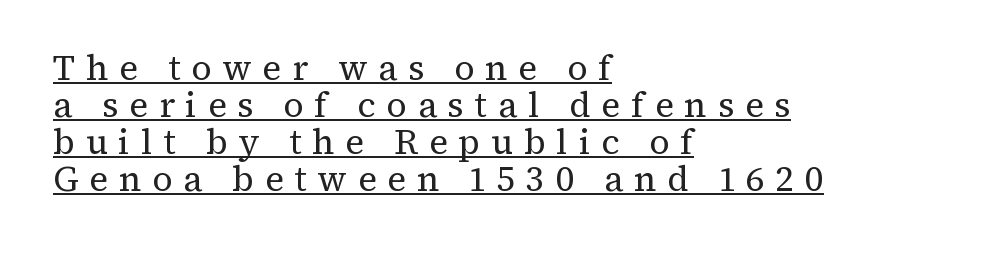
The image shows 35 px regular-weight serif type, upright; set left-aligned, tight line spacing (1.06x), unusually wide letter spacing (+0.31 em), underlined; medium stroke contrast and a medium x-height.
